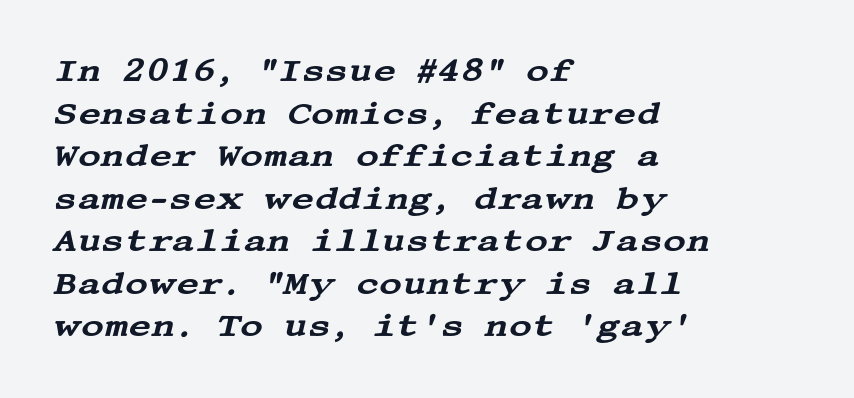
Q: Is the text italic (slanted)? A: Yes, it leans right by about 13 degrees.
Q: Is the typeface a serif or a sans-serif typeface? A: Serif.
Q: Is the text underlined? A: No.
Q: How is the paragraph aligned? A: Left-aligned.
Q: Is the spacing between letters normal or unusually wide? A: Normal.
Q: Is the spacing between lines tight, normal or loose? A: Normal.
Q: Width (condensed, normal, or wide)? A: Wide.
Q: Stroke contrast? A: Medium.
Q: x-height? A: Large.
